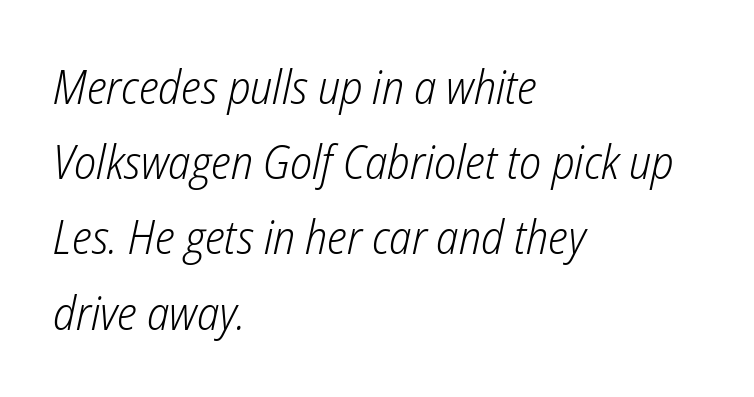
Ink coverage per letter is moderate at most. The face used here is rendered with its standard letterfit. The compositor pushed each line to the left boundary. A bare baseline throughout the passage.
